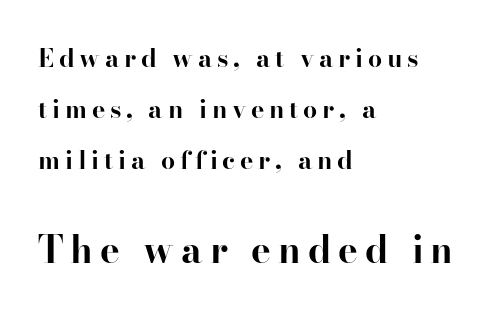
Q: Is the text bold? A: Yes.
Q: Is the text italic (slanted)? A: No, it is upright.
Q: Is the typeface a serif or a sans-serif typeface? A: Serif.
Q: Is the text underlined? A: No.
Q: How is the paragraph aligned? A: Left-aligned.
Q: Is the spacing between lines tight, normal or loose? A: Loose.
Q: Which block of text is set in a larger size, the first (top) or the second (bottom)? A: The second (bottom) one.
Q: Width (condensed, normal, or wide)? A: Normal.
Q: Stroke contrast? A: High.
Q: x-height? A: Small.
Q: Monospaced? A: No.
